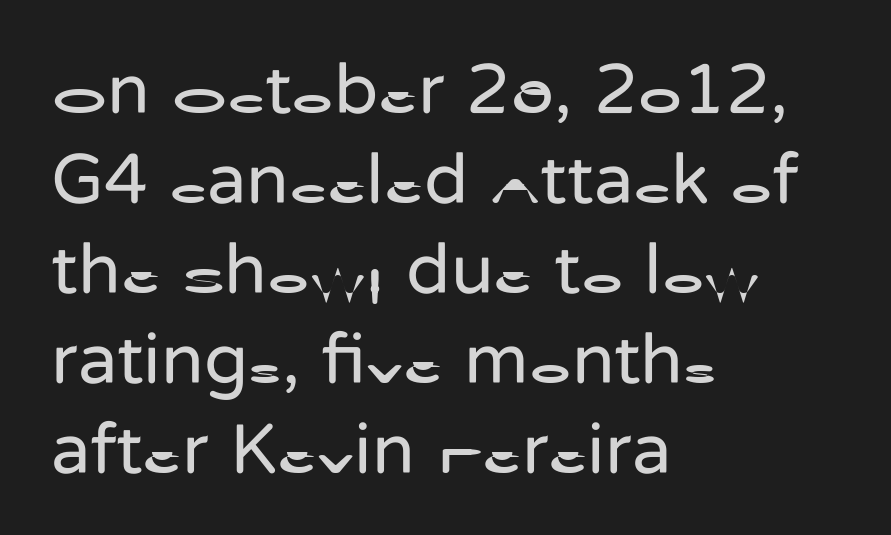
Weight: in the light-to-regular range. The designer went with a sans here, leaving each stem footless. The letters stand straight up with perfectly vertical stems. Is the letter spacing exaggerated? No — it looks like the ordinary default.
